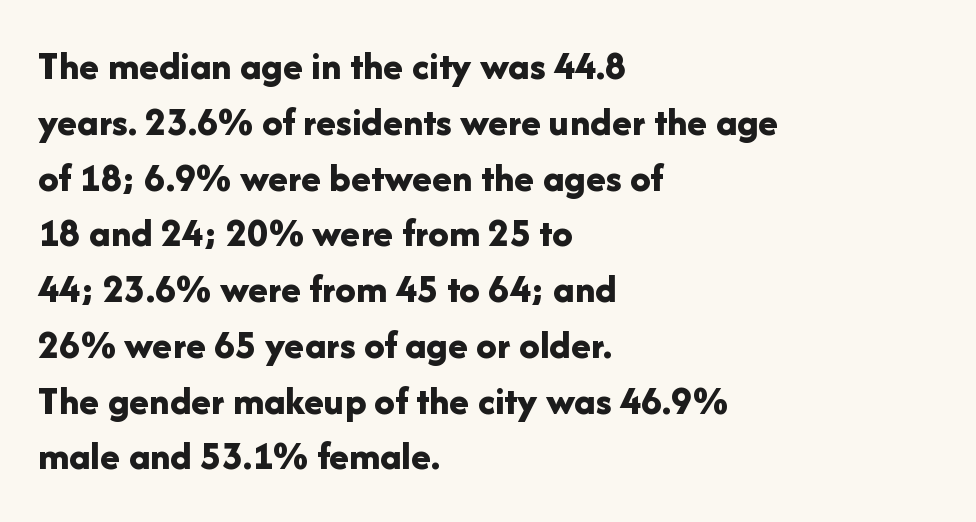
The strip under each line holds only bare page. When letters stand straight like this, we call the style roman or upright. Line beginnings align vertically; line endings do not. These lines sit exactly where default settings would place them. Short note: letters normally spaced.
